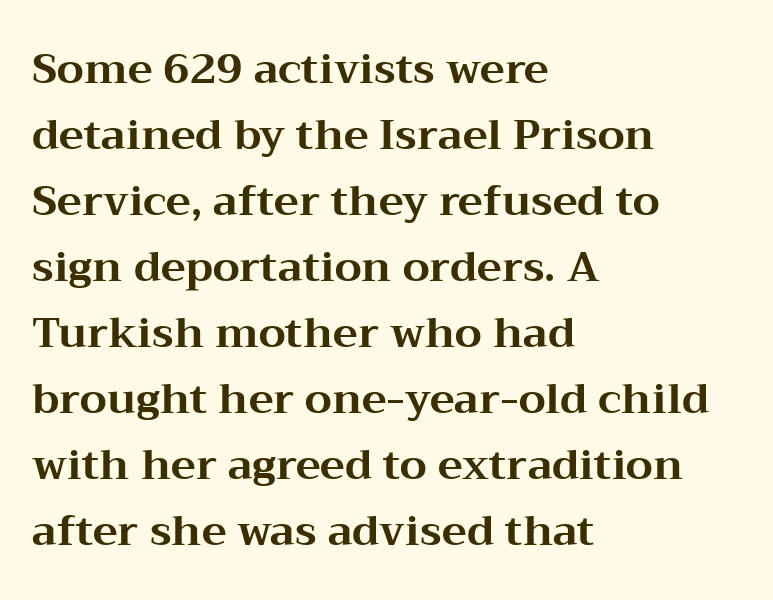
Q: Is the text bold? A: Yes.
Q: Is the text italic (slanted)? A: No, it is upright.
Q: Is the typeface a serif or a sans-serif typeface? A: Serif.
Q: Is the text underlined? A: No.
Q: How is the paragraph aligned? A: Left-aligned.
Q: Is the spacing between letters normal or unusually wide? A: Normal.
Q: Is the spacing between lines tight, normal or loose? A: Normal.
Q: Width (condensed, normal, or wide)? A: Wide.
Q: Stroke contrast? A: Medium.
Q: x-height? A: Medium.
Q: Monospaced? A: No.
